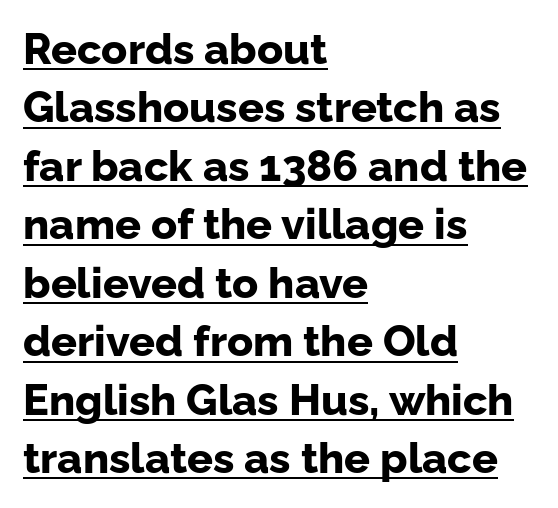
Q: Is the text bold? A: Yes.
Q: Is the text italic (slanted)? A: No, it is upright.
Q: Is the typeface a serif or a sans-serif typeface? A: Sans-serif.
Q: Is the text underlined? A: Yes.
Q: How is the paragraph aligned? A: Left-aligned.
Q: Is the spacing between letters normal or unusually wide? A: Normal.
Q: Is the spacing between lines tight, normal or loose? A: Normal.
Q: Width (condensed, normal, or wide)? A: Normal.
Q: Stroke contrast? A: Low.
Q: x-height? A: Medium.
Q: Monospaced? A: No.
